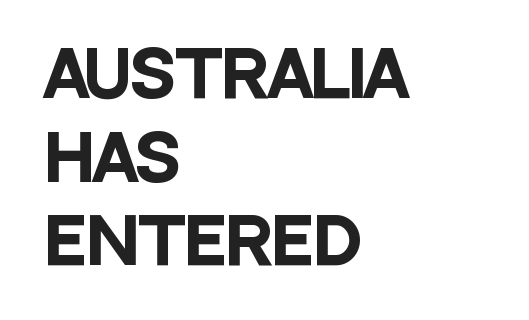
Rendered with straight, roman letterforms. Teacher's note: observe the even left margin — that is flush-left alignment. The leading is moderate, giving the passage an even texture. The gaps between neighbouring characters are ordinary and unremarkable. Look at the bottom of the vertical strokes: they stop flat, with no serifs. You'd pick this weight for a headline — it's a proper bold.
